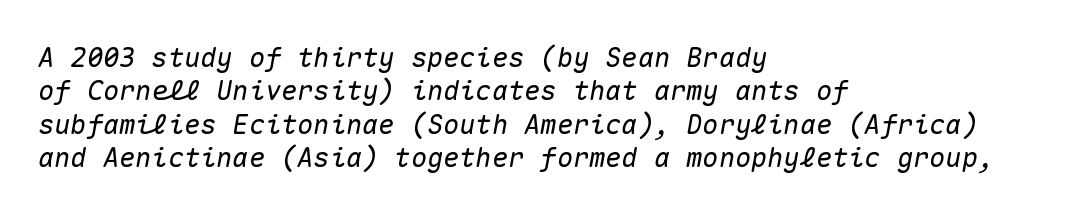
{"italic": "yes", "lean": "right", "slant_degrees": 10, "underline": "no", "align": "left", "line_spacing_ratio": 1.24, "letter_spacing": "normal", "letter_spacing_em": 0.0, "glyph_px": 27}
